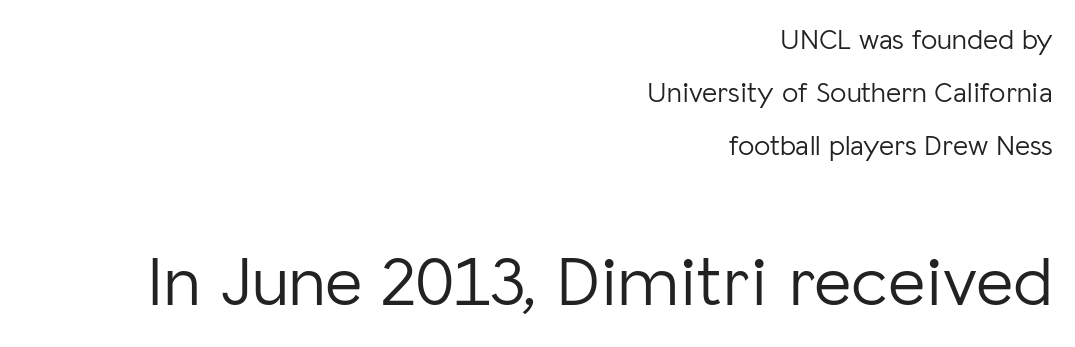
{"serif": "no", "italic": "no", "bold": "no", "weight": "light", "width": "normal", "stroke_contrast": "low", "x_height": "medium", "monospaced": "no", "underline": "no", "align": "right", "line_spacing_ratio": 1.82, "letter_spacing": "normal", "letter_spacing_em": 0.0, "larger_block": "second", "size_ratio": 2.48, "glyph_px": 72}
